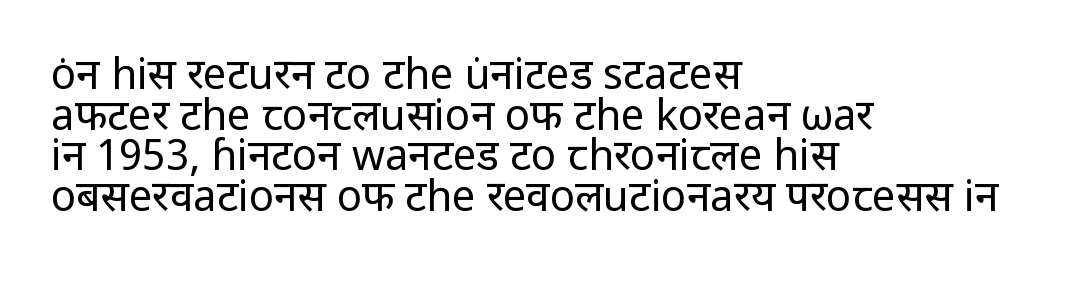
{"serif": "no", "italic": "no", "bold": "no", "weight": "regular", "width": "normal", "stroke_contrast": "low", "x_height": "medium", "monospaced": "no", "underline": "no", "align": "left", "line_spacing": "tight", "line_spacing_ratio": 0.97, "letter_spacing": "normal", "letter_spacing_em": 0.0, "glyph_px": 42}
